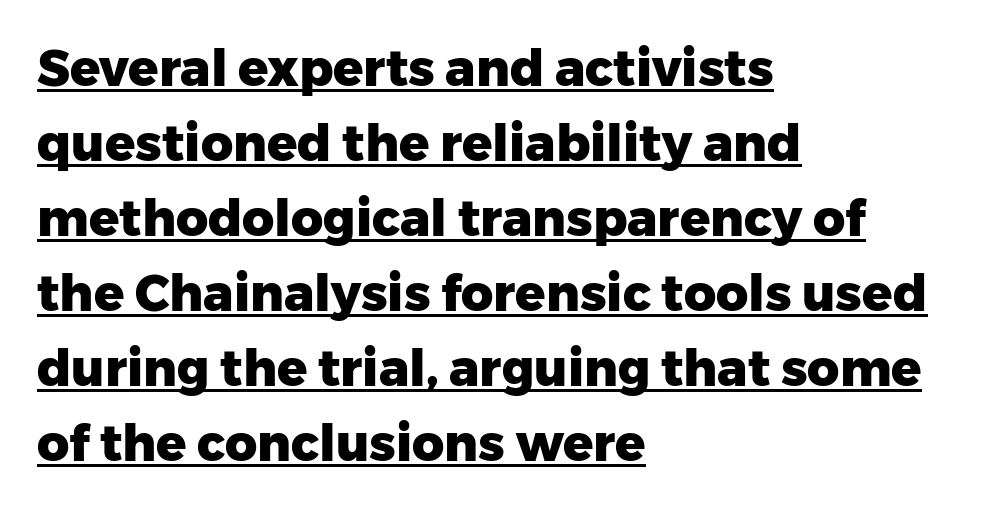
Q: Is the text bold? A: Yes.
Q: Is the text italic (slanted)? A: No, it is upright.
Q: Is the typeface a serif or a sans-serif typeface? A: Sans-serif.
Q: Is the text underlined? A: Yes.
Q: How is the paragraph aligned? A: Left-aligned.
Q: Is the spacing between letters normal or unusually wide? A: Normal.
Q: Is the spacing between lines tight, normal or loose? A: Normal.
Q: Width (condensed, normal, or wide)? A: Normal.
Q: Stroke contrast? A: Low.
Q: x-height? A: Medium.
Q: Monospaced? A: No.
